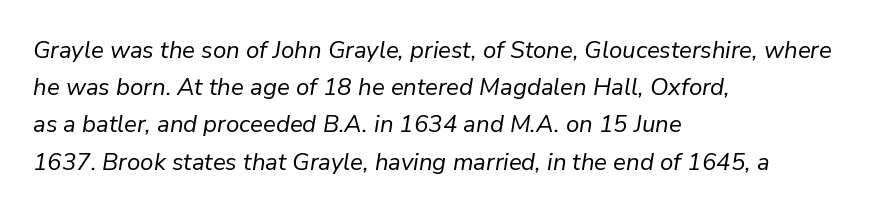
The face used here has a pronounced slope to its letters. These lines keep a tight, regular rhythm from letter to letter. The space directly below the letters is spotless. Does the copy run flush right? No — it runs flush left. If you measured baseline to baseline, you'd find a middling distance.
